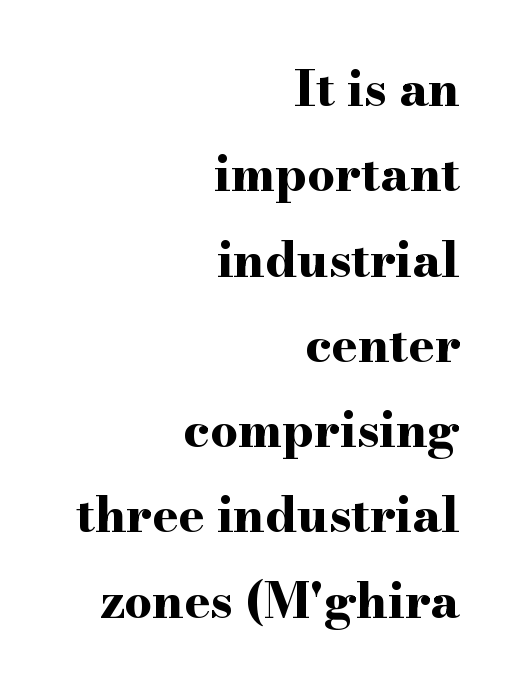
You could not count columns in this text — the font is proportionally spaced. Short note: letters normally spaced. These lines are set flush right with a ragged left edge. This is the regular roman posture of the typeface. Chunky letters — that's bold for sure. The letters carry serifs — small finishing strokes at the ends of their stems.
